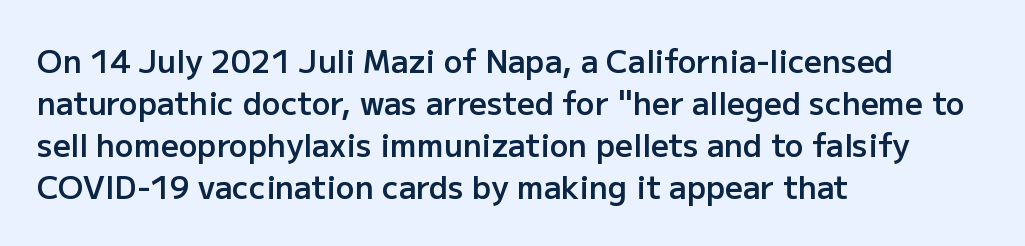
Leading: standard. The letters advance in unequal steps, a hallmark of proportional type. The sample has been set in demibold, a notch under bold. The font family rendered here belongs to the sans-serif group. Nope, not italic — everything's standing straight. Notice how the passage keeps a crisp vertical edge on the left only.
